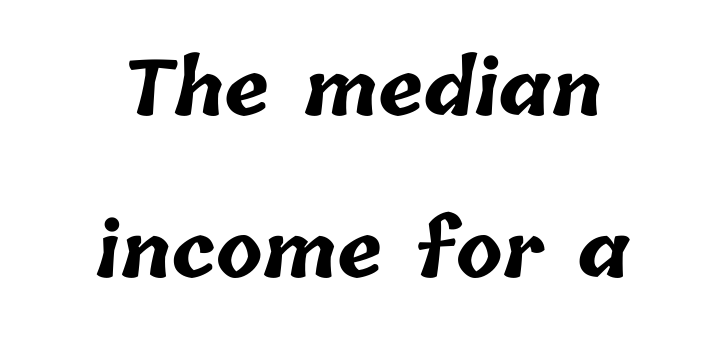
The image shows 76 px bold type; set centered, loose line spacing (2.13x), normal letter spacing, not underlined; low stroke contrast and a medium x-height.
